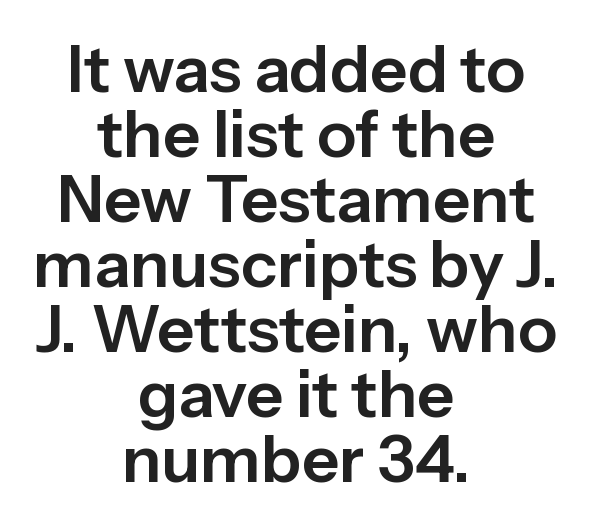
These lines huddle together more closely than default settings would place them. A bare baseline throughout the passage. The compositor balanced each line on the midline. These lines are composed in type without serifs.
